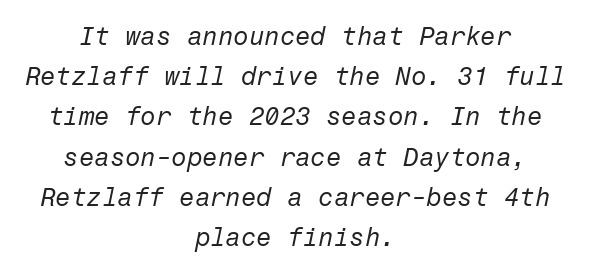
Q: Is the text bold? A: No.
Q: Is the text italic (slanted)? A: Yes, it leans right by about 12 degrees.
Q: Is the text underlined? A: No.
Q: How is the paragraph aligned? A: Centered.
Q: Is the spacing between letters normal or unusually wide? A: Normal.
Q: Is the spacing between lines tight, normal or loose? A: Normal.
